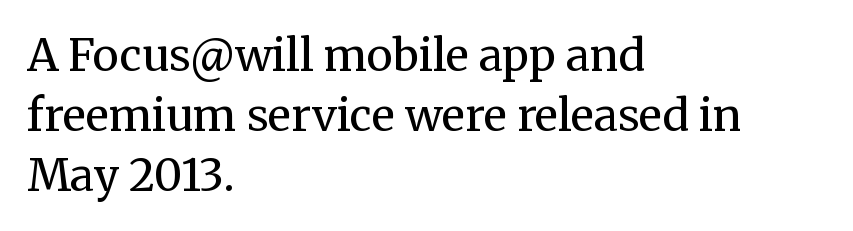
Q: Is the text bold? A: No.
Q: Is the text italic (slanted)? A: No, it is upright.
Q: Is the typeface a serif or a sans-serif typeface? A: Serif.
Q: Is the text underlined? A: No.
Q: How is the paragraph aligned? A: Left-aligned.
Q: Is the spacing between letters normal or unusually wide? A: Normal.
Q: Is the spacing between lines tight, normal or loose? A: Normal.
Q: Width (condensed, normal, or wide)? A: Normal.
Q: Stroke contrast? A: Medium.
Q: x-height? A: Medium.
Q: Monospaced? A: No.
